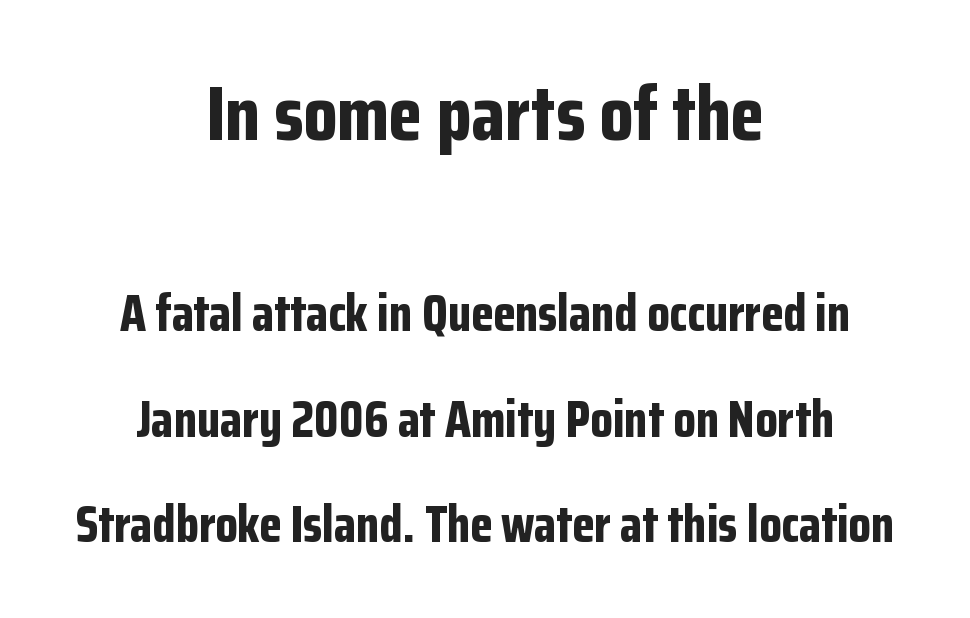
{"serif": "no", "italic": "no", "bold": "yes", "weight": "bold", "width": "condensed", "stroke_contrast": "low", "x_height": "medium", "monospaced": "no", "underline": "no", "align": "center", "line_spacing": "loose", "line_spacing_ratio": 2.07, "letter_spacing": "normal", "letter_spacing_em": 0.0, "larger_block": "first", "size_ratio": 1.51, "glyph_px": 77}
